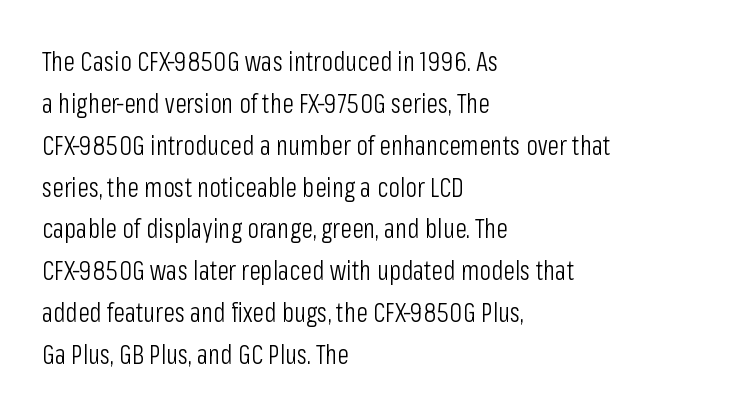
Q: Is the text bold? A: No.
Q: Is the text italic (slanted)? A: No, it is upright.
Q: Is the text underlined? A: No.
Q: How is the paragraph aligned? A: Left-aligned.
Q: Is the spacing between letters normal or unusually wide? A: Normal.
Q: Is the spacing between lines tight, normal or loose? A: Normal.
